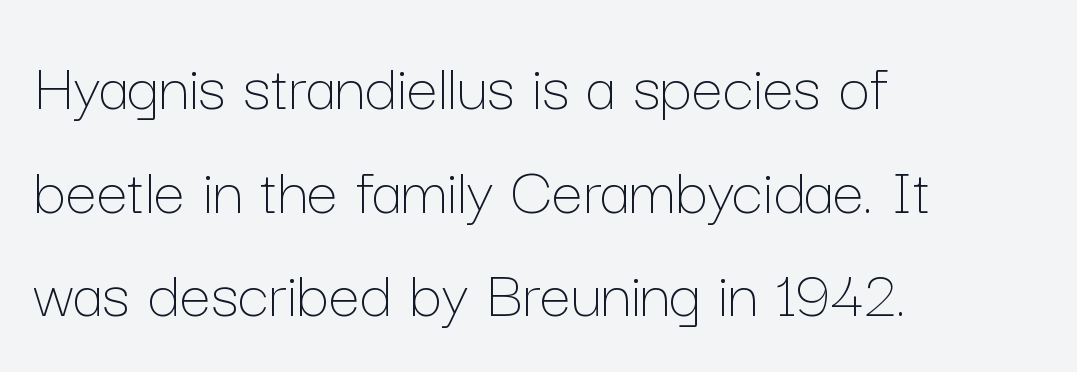
Q: Is the text bold? A: No.
Q: Is the text italic (slanted)? A: No, it is upright.
Q: Is the text underlined? A: No.
Q: How is the paragraph aligned? A: Left-aligned.
Q: Is the spacing between letters normal or unusually wide? A: Normal.
Q: Is the spacing between lines tight, normal or loose? A: Normal.
Q: Width (condensed, normal, or wide)? A: Normal.
Q: Stroke contrast? A: Low.
Q: x-height? A: Medium.
Q: Monospaced? A: No.
